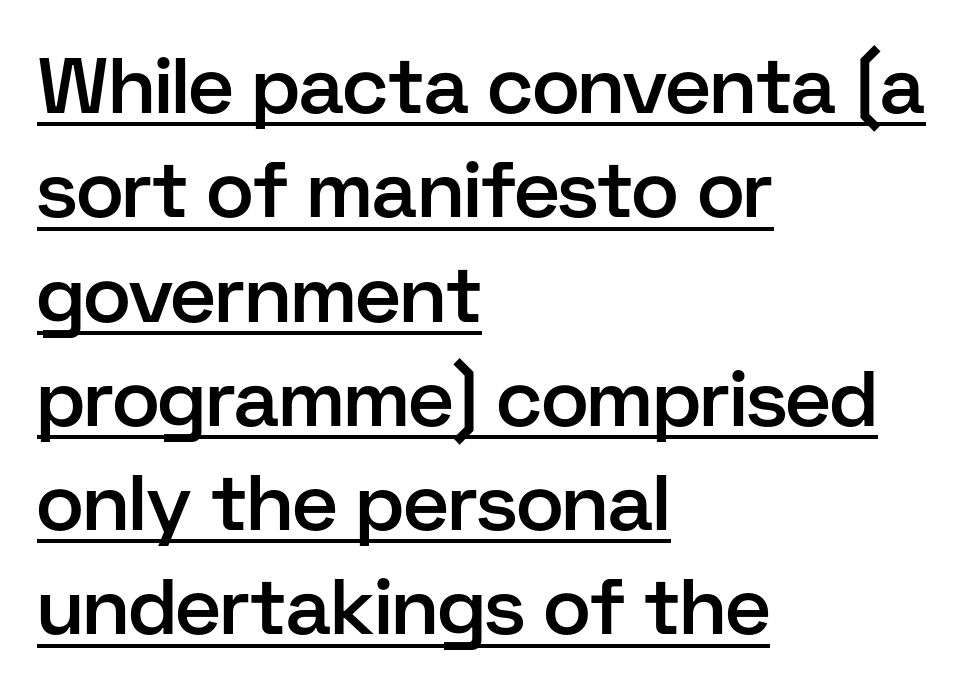
Q: Is the text bold? A: Semi-bold.
Q: Is the text italic (slanted)? A: No, it is upright.
Q: Is the typeface a serif or a sans-serif typeface? A: Sans-serif.
Q: Is the text underlined? A: Yes.
Q: How is the paragraph aligned? A: Left-aligned.
Q: Is the spacing between letters normal or unusually wide? A: Normal.
Q: Is the spacing between lines tight, normal or loose? A: Normal.
Q: Width (condensed, normal, or wide)? A: Normal.
Q: Stroke contrast? A: Low.
Q: x-height? A: Medium.
Q: Monospaced? A: No.
